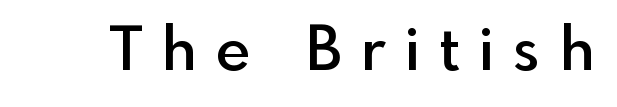
{"serif": "no", "italic": "no", "bold": "semi", "weight": "semibold", "width": "normal", "x_height": "small", "monospaced": "no", "underline": "no", "letter_spacing": "wide", "letter_spacing_em": 0.32, "glyph_px": 61}
